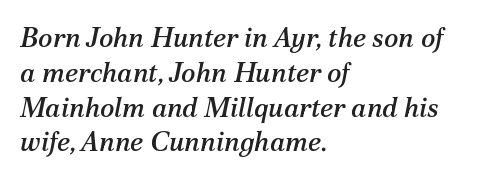
Q: Is the text italic (slanted)? A: Yes, it leans right by about 12 degrees.
Q: Is the text underlined? A: No.
Q: How is the paragraph aligned? A: Left-aligned.
Q: Is the spacing between letters normal or unusually wide? A: Normal.
Q: Is the spacing between lines tight, normal or loose? A: Normal.
